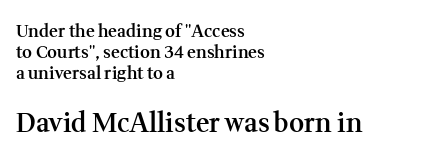
{"italic": "no", "bold": "semi", "underline": "no", "align": "left", "line_spacing_ratio": 1.24, "letter_spacing": "normal", "letter_spacing_em": 0.0, "larger_block": "second", "size_ratio": 1.53, "glyph_px": 26}
